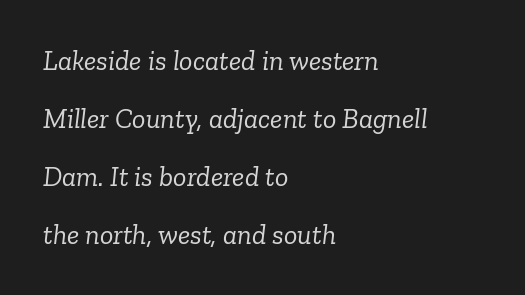
You could not count columns in this text — the font is proportionally spaced. Students, note that the glyphs here touch the page at normal intervals. Widely set lines give the paragraph a tall, airy silhouette. The weight would be labelled regular, book, light, or lighter still.
